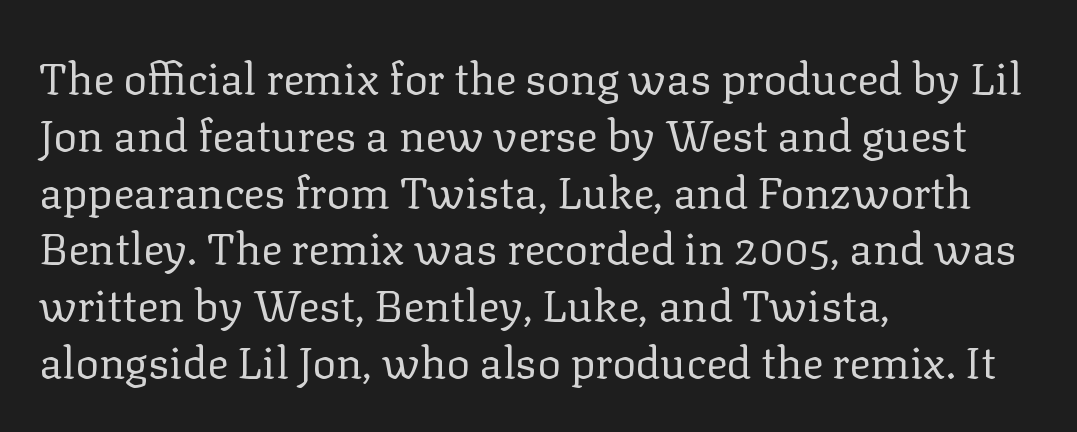
This sample has the flowing, uneven cadence of proportional lettering. This sample is left-justified, so line endings fall wherever the words run out. The face used here is seriffed, in the tradition of book romans. On a weight scale, this lands at 450 or below. Check under the words: just untouched page.
